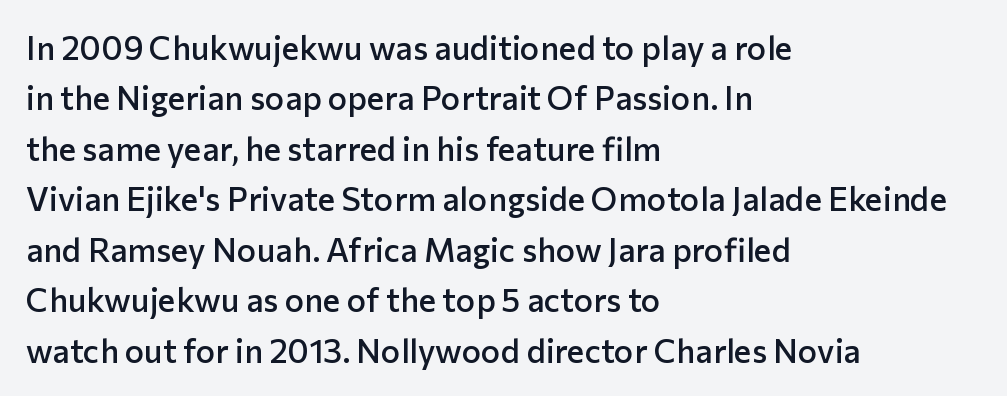
This is roman type, the default non-slanted kind. The lines sit at an ordinary, default distance from one another. A bit beefed up — I'd call it semibold rather than bold. Line starts are locked; line ends wander. What kind of face is this? One without serifs — a sans.
